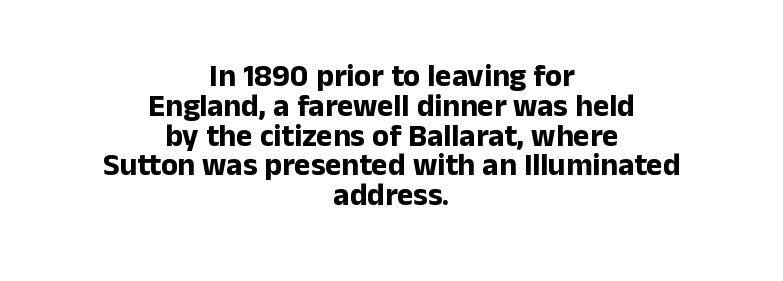
Q: Is the text bold? A: Yes.
Q: Is the text italic (slanted)? A: No, it is upright.
Q: Is the typeface a serif or a sans-serif typeface? A: Sans-serif.
Q: Is the text underlined? A: No.
Q: How is the paragraph aligned? A: Centered.
Q: Is the spacing between letters normal or unusually wide? A: Normal.
Q: Is the spacing between lines tight, normal or loose? A: Tight.
Q: Width (condensed, normal, or wide)? A: Normal.
Q: Stroke contrast? A: Low.
Q: x-height? A: Medium.
Q: Monospaced? A: No.
